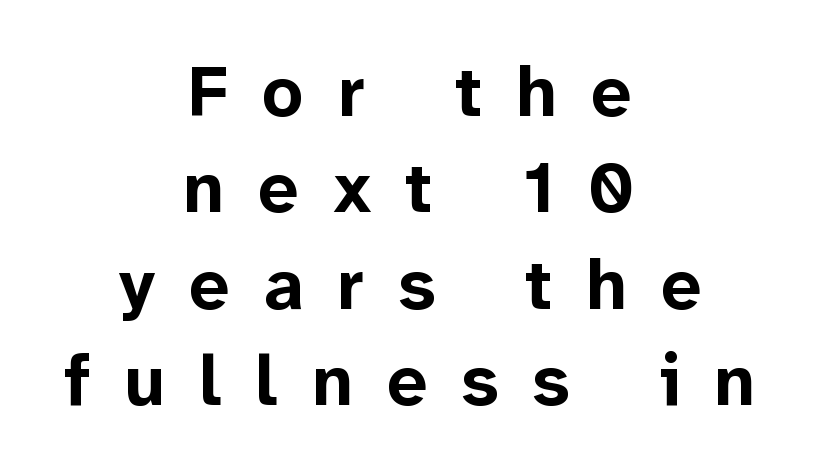
The sample has been set heavy, in full bold. Italic: no, the glyphs are upright roman. Serif or sans? Sans — the stroke terminals are bare. Short and long lines alike share a common midpoint.
